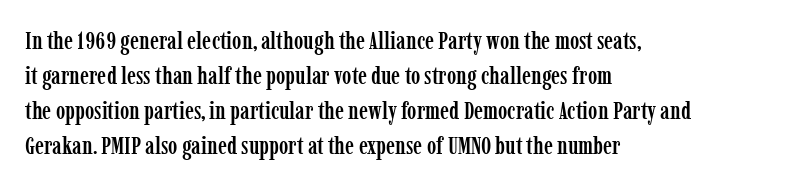
The image shows 25 px text type, upright; set left-aligned, normal line spacing (1.4x), normal letter spacing, not underlined.
